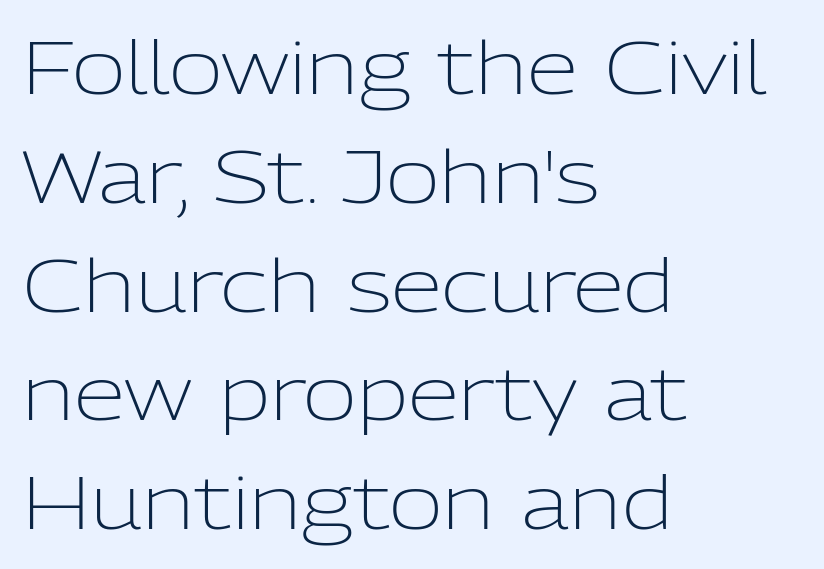
The image shows 74 px light sans-serif type, upright; set left-aligned, normal line spacing (1.47x), normal letter spacing, not underlined; low stroke contrast and a medium x-height.
